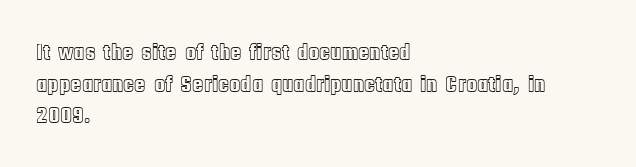
The image shows 23 px text type, upright; set left-aligned, normal line spacing (1.38x), normal letter spacing, not underlined.
